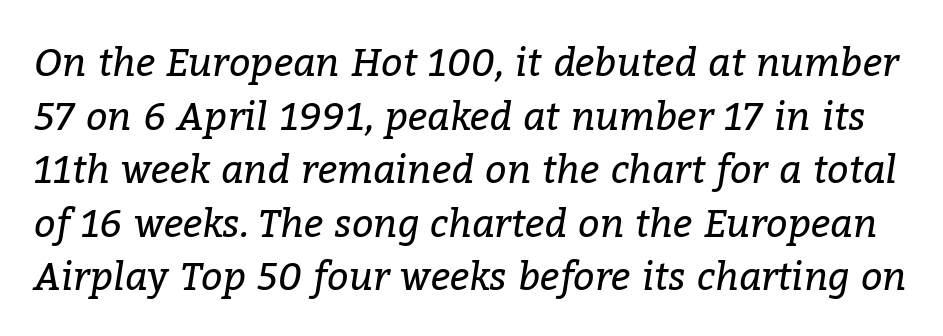
Q: Is the text bold? A: No.
Q: Is the text italic (slanted)? A: Yes, it leans right by about 9 degrees.
Q: Is the typeface a serif or a sans-serif typeface? A: Serif.
Q: Is the text underlined? A: No.
Q: Is the spacing between letters normal or unusually wide? A: Normal.
Q: Is the spacing between lines tight, normal or loose? A: Normal.
Q: Width (condensed, normal, or wide)? A: Normal.
Q: Stroke contrast? A: Low.
Q: x-height? A: Medium.
Q: Monospaced? A: No.
